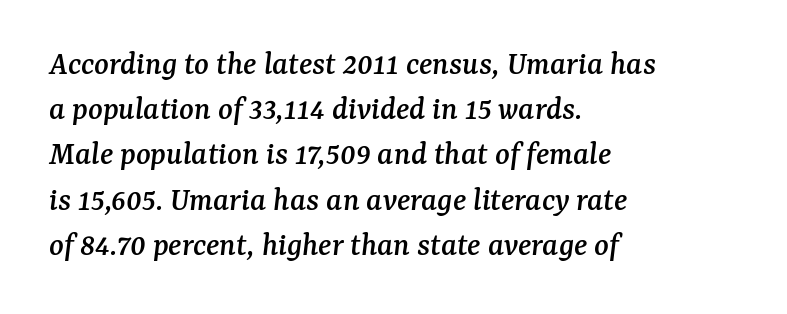
Q: Is the text italic (slanted)? A: Yes, it leans right by about 7 degrees.
Q: Is the typeface a serif or a sans-serif typeface? A: Serif.
Q: Is the text underlined? A: No.
Q: How is the paragraph aligned? A: Left-aligned.
Q: Is the spacing between letters normal or unusually wide? A: Normal.
Q: Is the spacing between lines tight, normal or loose? A: Normal.
Q: Width (condensed, normal, or wide)? A: Normal.
Q: Stroke contrast? A: Medium.
Q: x-height? A: Medium.
Q: Monospaced? A: No.
